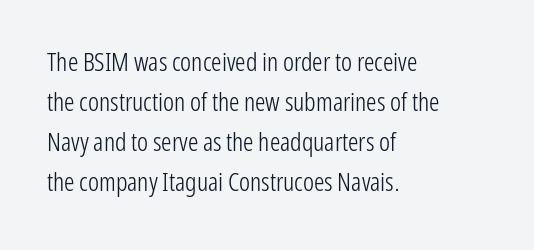
The image shows 26 px text type, upright; set left-aligned, normal line spacing (1.54x), normal letter spacing, not underlined.
